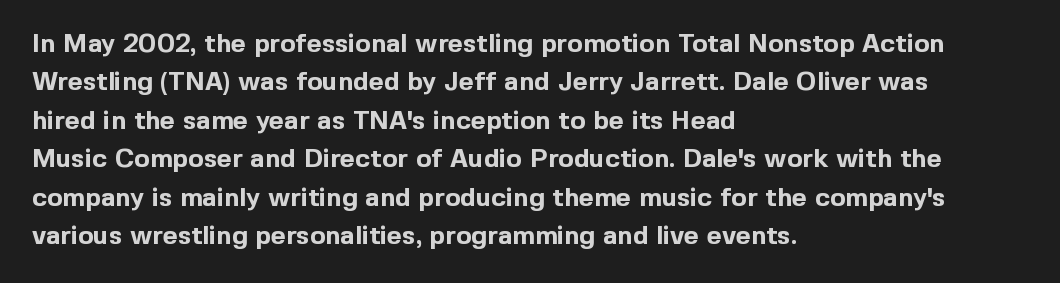
Q: Is the text bold? A: Yes.
Q: Is the text italic (slanted)? A: No, it is upright.
Q: Is the text underlined? A: No.
Q: How is the paragraph aligned? A: Left-aligned.
Q: Is the spacing between letters normal or unusually wide? A: Normal.
Q: Is the spacing between lines tight, normal or loose? A: Normal.
